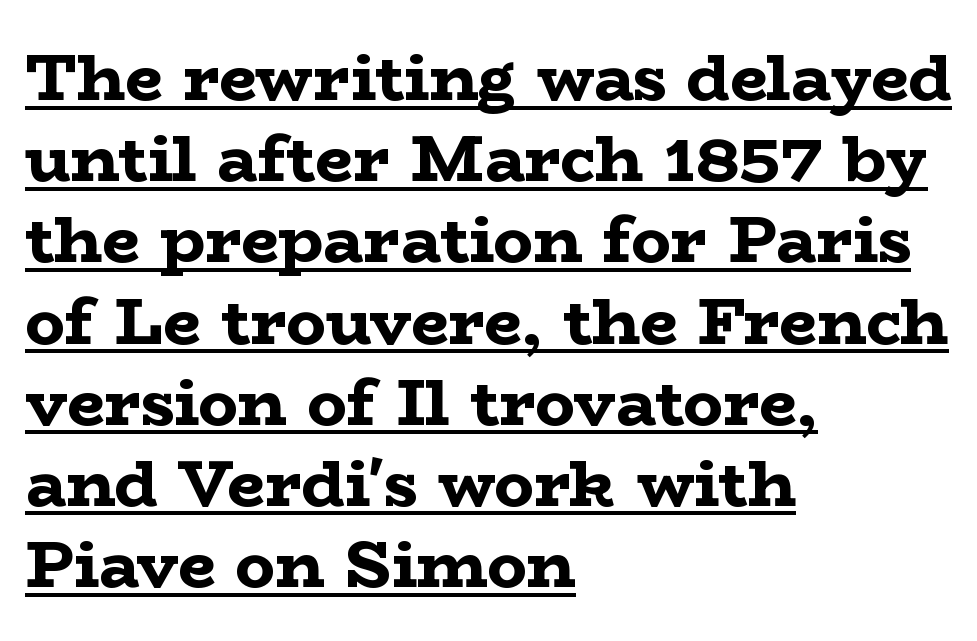
The image shows 66 px bold, wide serif type, upright; set left-aligned, line spacing 1.23x, normal letter spacing, underlined; low stroke contrast and a medium x-height.
